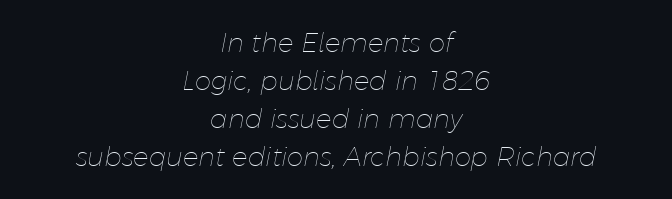
Quick note: interline space is typical. Look at the tracking — it's just the regular setting, nothing added. The text carries the slant typical of an italic or oblique font. The string is rendered with underlining switched off. Nothing heavy about these letters — not bold at all. Casual observation: everything's sitting right in the middle.
